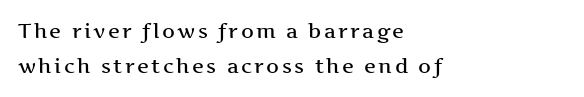
The image shows 20 px text type, upright; set left-aligned, line spacing 1.77x, not underlined.
